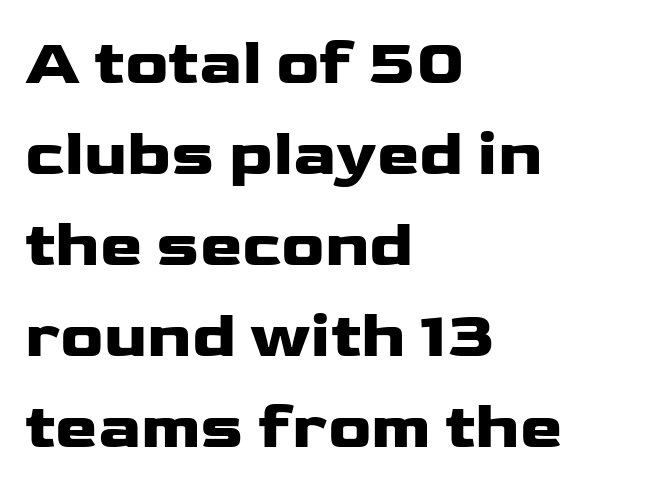
Q: Is the text bold? A: Yes.
Q: Is the text italic (slanted)? A: No, it is upright.
Q: Is the typeface a serif or a sans-serif typeface? A: Sans-serif.
Q: Is the text underlined? A: No.
Q: How is the paragraph aligned? A: Left-aligned.
Q: Is the spacing between letters normal or unusually wide? A: Normal.
Q: Is the spacing between lines tight, normal or loose? A: Normal.
Q: Width (condensed, normal, or wide)? A: Wide.
Q: Stroke contrast? A: Low.
Q: x-height? A: Medium.
Q: Monospaced? A: No.
